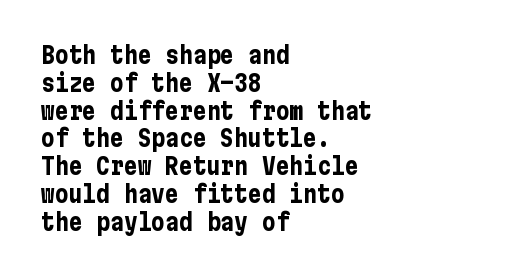
The image shows 23 px bold type, upright; set left-aligned, line spacing 1.21x, normal letter spacing, not underlined.
